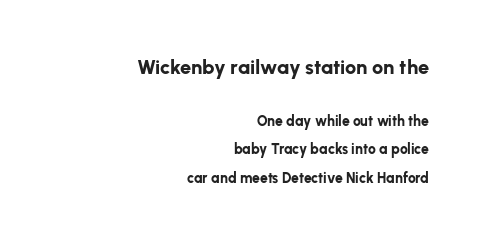
Tracking here is standard; glyphs follow each other at the usual distance. Descender tails drop into unmarked territory. Character size in the leading block exceeds that of the trailing block. Characters remain perfectly vertical along every line. These lines carry a lot of weight — the face is fully bold. In terms of leading, this rendering errs on the spacious side.
